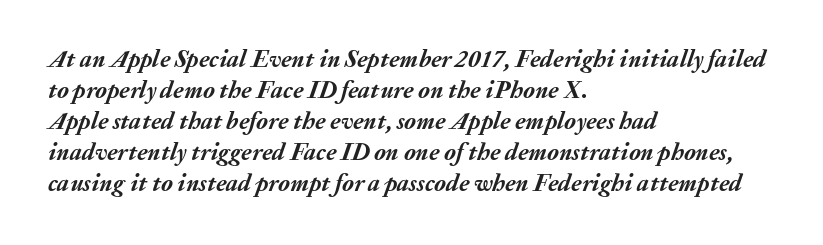
The image shows 24 px bold type, italic (leaning right); set left-aligned, normal line spacing (1.29x), normal letter spacing, not underlined.
